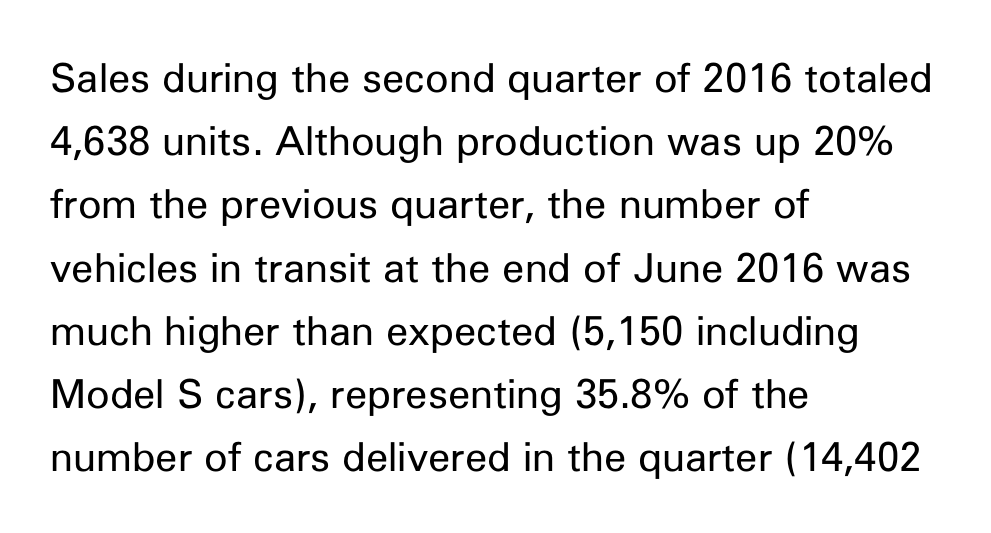
The letters advance in unequal steps, a hallmark of proportional type. Caption: multi-line text, flush left, ragged right. Posture: straight, roman, zero tilt. This block has exactly the height ordinary leading produces. Look at the bottom of the vertical strokes: they stop flat, with no serifs. A bare baseline throughout the passage.
